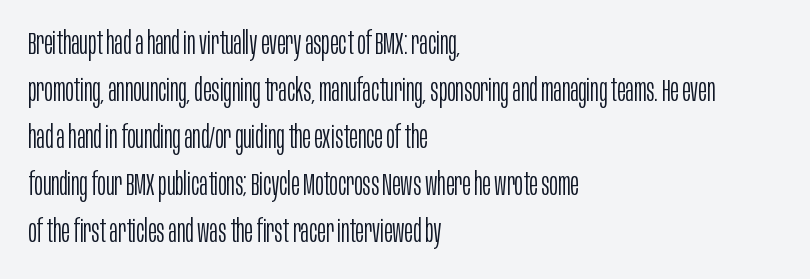
The lettering stays uniformly vertical, giving the passage a roman look. This sample has the flowing, uneven cadence of proportional lettering. Plain, unruled lines of type. Note: no serifs on the glyphs. Is the letter spacing exaggerated? No — it looks like the ordinary default.
